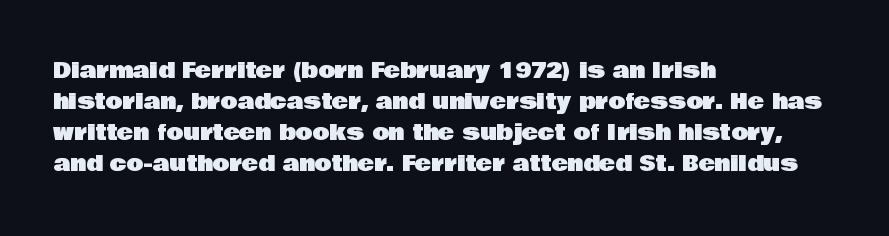
{"italic": "no", "underline": "no", "align": "left", "line_spacing": "normal", "line_spacing_ratio": 1.41, "letter_spacing": "normal", "letter_spacing_em": 0.0, "glyph_px": 22}
